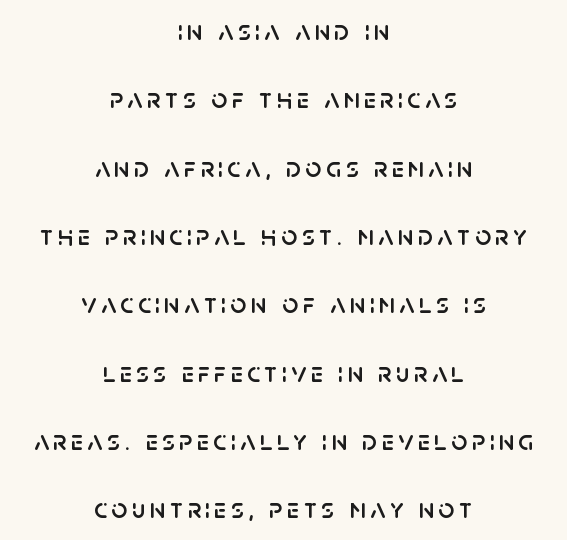
Q: Is the text italic (slanted)? A: No, it is upright.
Q: Is the typeface a serif or a sans-serif typeface? A: Sans-serif.
Q: Is the text underlined? A: No.
Q: How is the paragraph aligned? A: Centered.
Q: Is the spacing between lines tight, normal or loose? A: Loose.
Q: Width (condensed, normal, or wide)? A: Normal.
Q: Stroke contrast? A: Low.
Q: x-height? A: Large.
Q: Monospaced? A: No.
